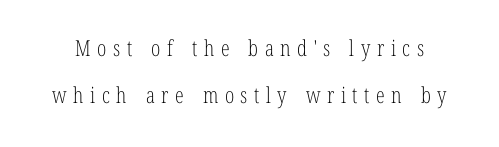
{"italic": "no", "bold": "no", "underline": "no", "line_spacing": "loose", "line_spacing_ratio": 2.14, "letter_spacing": "wide", "letter_spacing_em": 0.3, "glyph_px": 22}
